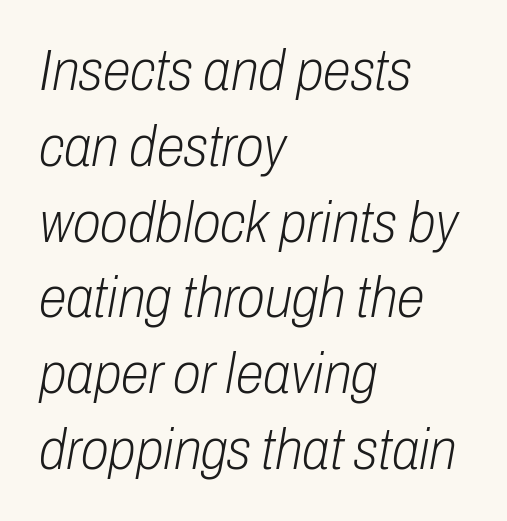
{"italic": "yes", "lean": "right", "slant_degrees": 10, "bold": "no", "weight": "light", "width": "condensed", "stroke_contrast": "low", "x_height": "medium", "monospaced": "no", "underline": "no", "align": "left", "line_spacing": "normal", "line_spacing_ratio": 1.33, "letter_spacing": "normal", "letter_spacing_em": 0.0, "glyph_px": 57}
